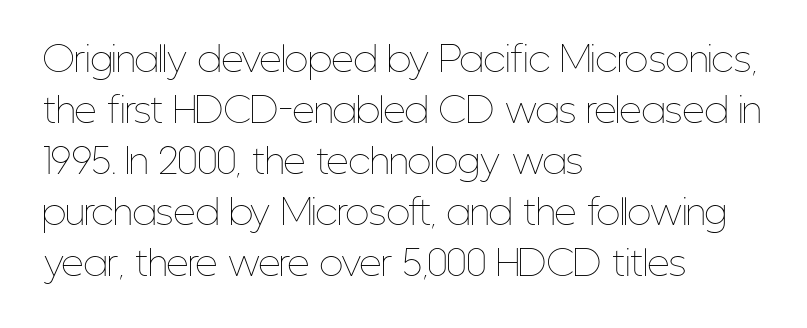
The image shows 35 px thin, condensed type, upright; set left-aligned, normal line spacing (1.46x), normal letter spacing, not underlined; low stroke contrast and a medium x-height.
